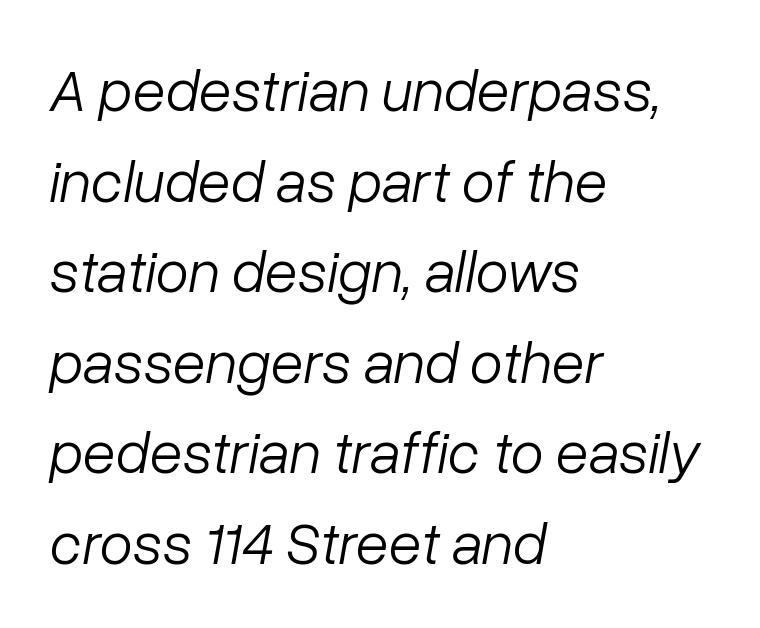
Here the glyphs are tracked normally, forming tight word shapes. Regarding leading, the lines here are spaced in the standard way. Spacing verdict: proportional, widths tailored to each character. Line starts are locked; line ends wander.
